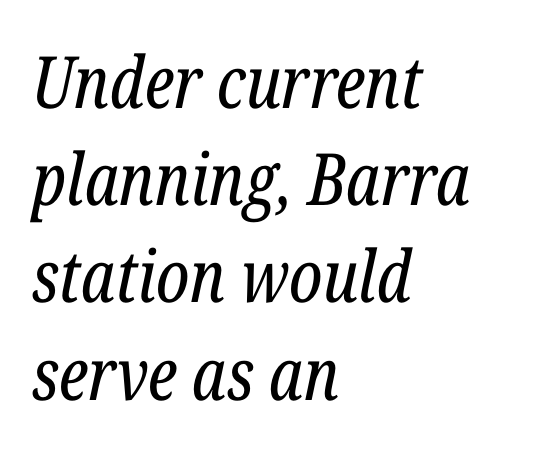
Descenders are the only things crossing below the line. On a weight scale, this lands at 450 or below. The font's italic variant was chosen for this text. Think of a printed novel: that variable character pitch is what you see here. A typesetter would call this zero additional tracking.
